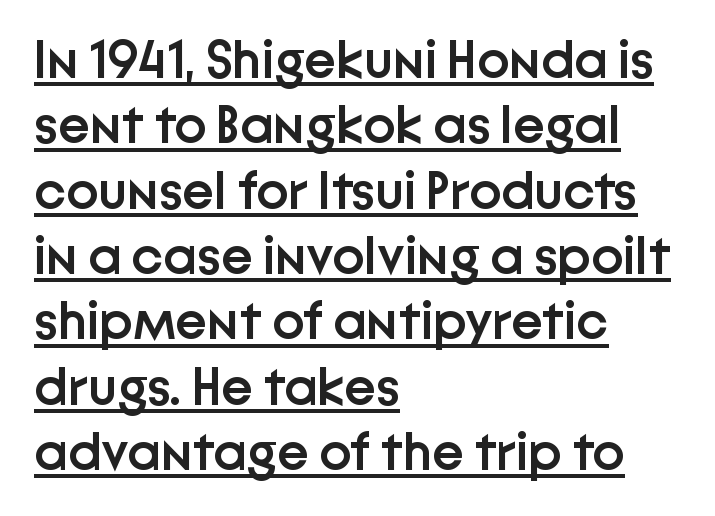
Q: Is the text bold? A: Semi-bold.
Q: Is the text italic (slanted)? A: No, it is upright.
Q: Is the typeface a serif or a sans-serif typeface? A: Sans-serif.
Q: Is the text underlined? A: Yes.
Q: How is the paragraph aligned? A: Left-aligned.
Q: Is the spacing between letters normal or unusually wide? A: Normal.
Q: Width (condensed, normal, or wide)? A: Normal.
Q: Stroke contrast? A: Low.
Q: x-height? A: Medium.
Q: Monospaced? A: No.
